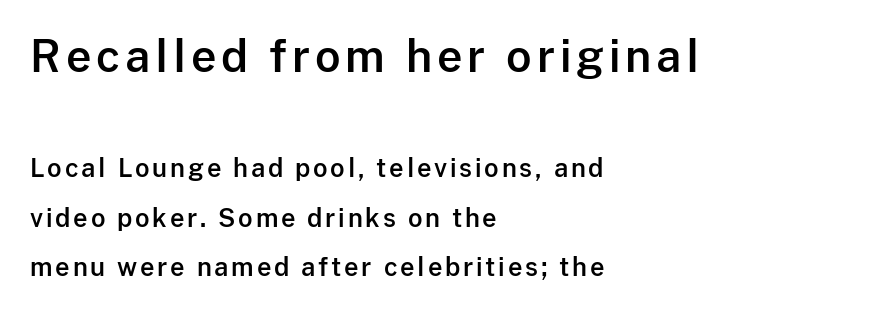
{"serif": "no", "italic": "no", "width": "normal", "stroke_contrast": "low", "x_height": "medium", "monospaced": "no", "underline": "no", "align": "left", "line_spacing": "loose", "line_spacing_ratio": 1.99, "larger_block": "first", "size_ratio": 1.76, "glyph_px": 44}
